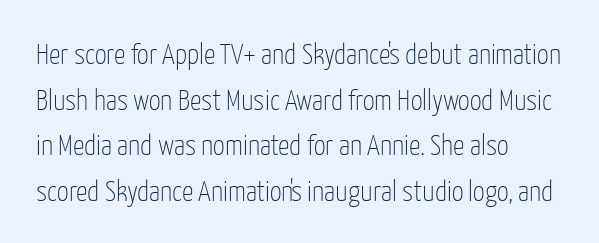
{"serif": "no", "italic": "no", "bold": "no", "weight": "thin", "width": "condensed", "stroke_contrast": "low", "x_height": "medium", "monospaced": "no", "underline": "no", "align": "left", "line_spacing": "normal", "line_spacing_ratio": 1.57, "letter_spacing": "normal", "letter_spacing_em": 0.0, "glyph_px": 29}
